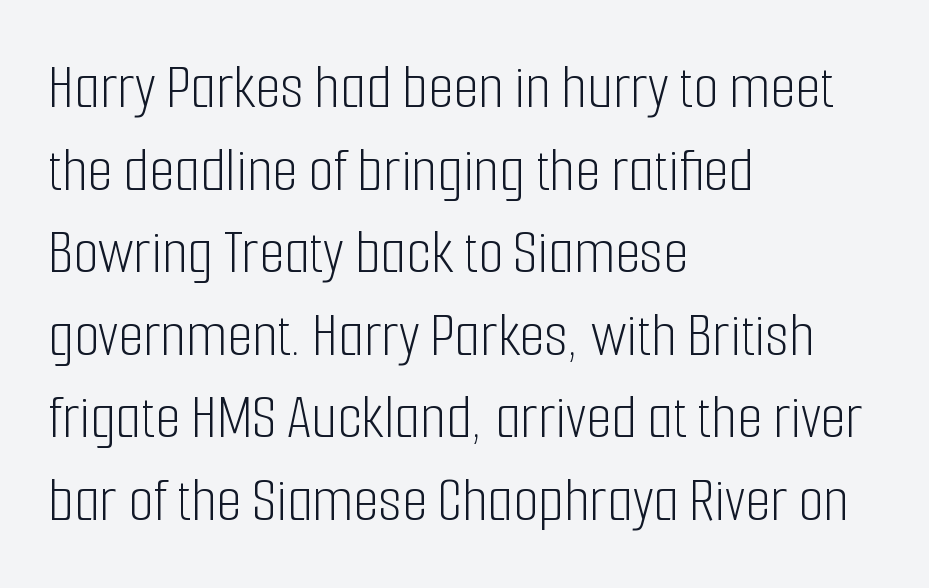
{"serif": "no", "italic": "no", "bold": "no", "weight": "light", "width": "condensed", "stroke_contrast": "low", "x_height": "medium", "monospaced": "no", "underline": "no", "align": "left", "line_spacing": "normal", "line_spacing_ratio": 1.27, "letter_spacing": "normal", "letter_spacing_em": 0.0, "glyph_px": 65}
